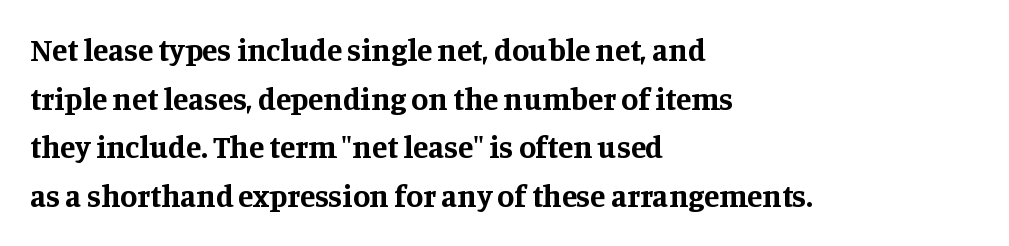
{"serif": "yes", "italic": "no", "bold": "yes", "weight": "bold", "width": "normal", "stroke_contrast": "medium", "x_height": "large", "monospaced": "no", "underline": "no", "align": "left", "line_spacing": "normal", "line_spacing_ratio": 1.57, "letter_spacing": "normal", "letter_spacing_em": 0.0, "glyph_px": 31}
